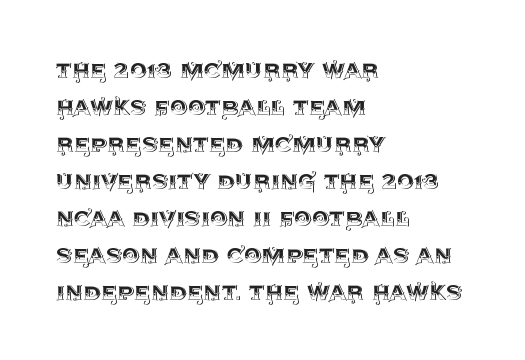
Q: Is the text italic (slanted)? A: No, it is upright.
Q: Is the text underlined? A: No.
Q: How is the paragraph aligned? A: Left-aligned.
Q: Is the spacing between letters normal or unusually wide? A: Normal.
Q: Is the spacing between lines tight, normal or loose? A: Normal.
Q: Width (condensed, normal, or wide)? A: Normal.
Q: x-height? A: Large.
Q: Monospaced? A: No.
